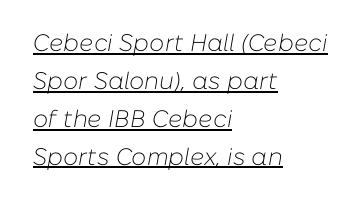
The image shows 24 px text type, italic (leaning right); set left-aligned, normal line spacing (1.58x), normal letter spacing, underlined.
